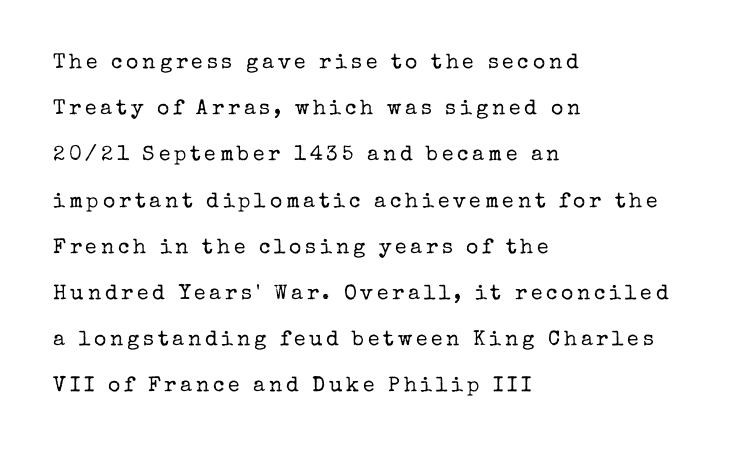
Horizontal alignment here is leftward, the default for most running prose. The letters look calm and open, with moderate or lighter stems. Horizontal bands of white between lines are thick stripes. Notice how the stems are strictly vertical — no italics here. Check the space under the baseline: it is left empty.
